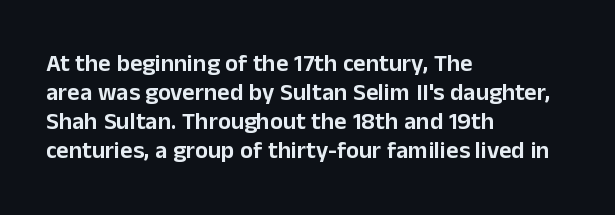
The image shows 24 px text type, upright; set left-aligned, line spacing 1.21x, normal letter spacing, not underlined.
